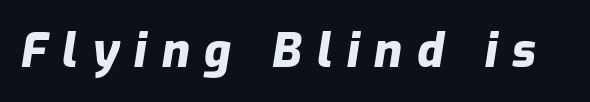
The image shows 47 px heavy type, italic (leaning right); set unusually wide letter spacing (+0.31 em), not underlined; low stroke contrast and a medium x-height.
